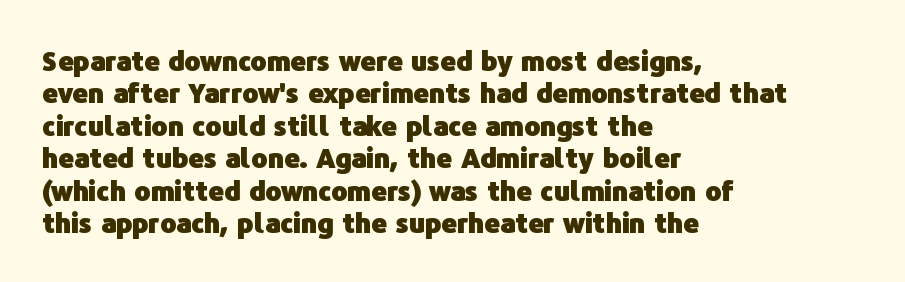
The space directly below the letters is spotless. Heavy-handed strokes throughout: this text is bold. If you drew a ruler down the left edge, every line would touch it. Italic: no, the glyphs are upright roman. Nobody touched the tracking dial on this one.
